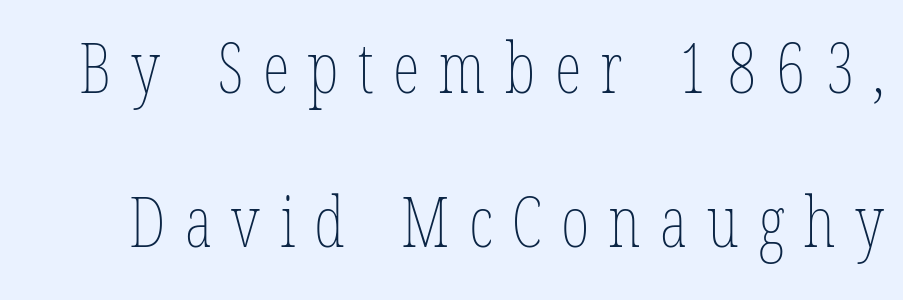
Stroke mass is kept to a normal reading level or below. The passage shown has open, widely tracked lettering throughout. What's the leading like? Stretched, with rows far apart. Quick note: underline off.
